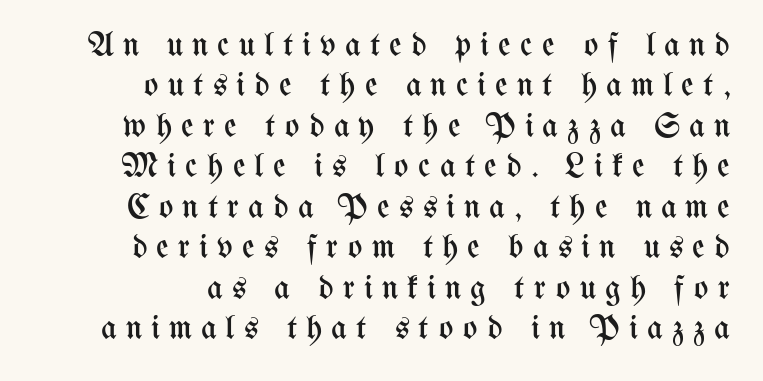
The image shows 34 px regular-weight, condensed type, upright; set right-aligned, line spacing 1.19x, unusually wide letter spacing (+0.27 em), not underlined; medium stroke contrast and a medium x-height.
